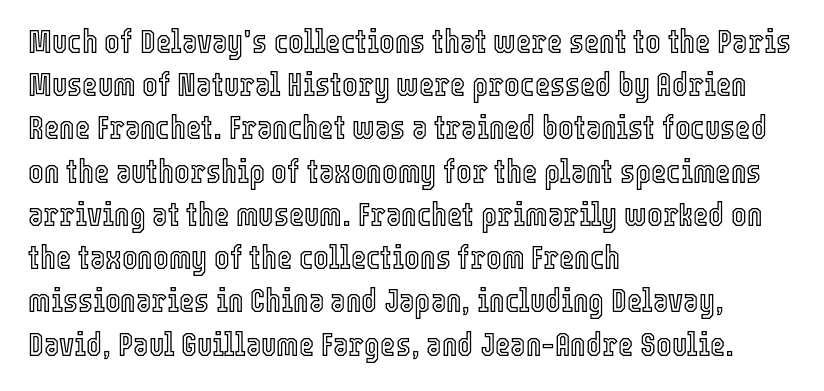
The image shows 33 px condensed type, upright; set left-aligned, normal line spacing (1.31x), normal letter spacing, not underlined; a medium x-height.
